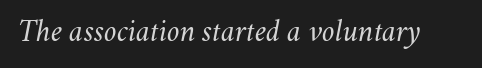
Q: Is the text bold? A: No.
Q: Is the text italic (slanted)? A: Yes, it leans right by about 11 degrees.
Q: Is the text underlined? A: No.
Q: Is the spacing between letters normal or unusually wide? A: Normal.
Q: Width (condensed, normal, or wide)? A: Normal.
Q: Stroke contrast? A: Medium.
Q: x-height? A: Small.
Q: Monospaced? A: No.
